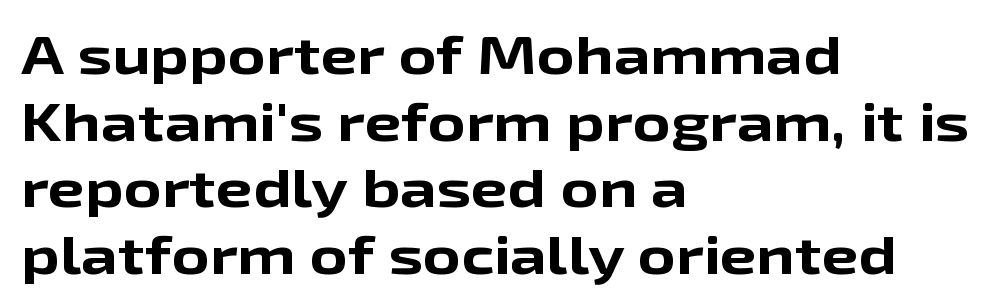
The image shows 52 px bold, wide sans-serif type, upright; set left-aligned, normal line spacing (1.28x), normal letter spacing, not underlined; low stroke contrast and a medium x-height.
